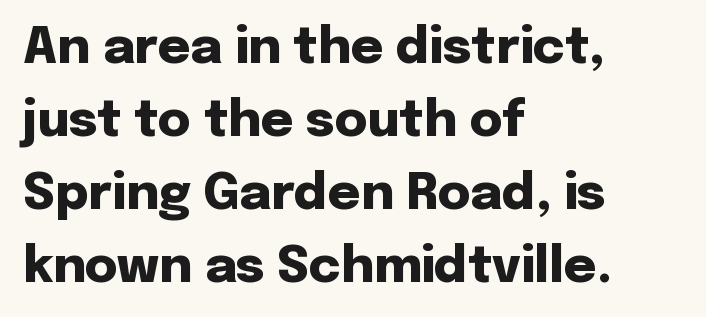
Q: Is the text bold? A: Yes.
Q: Is the text italic (slanted)? A: No, it is upright.
Q: Is the typeface a serif or a sans-serif typeface? A: Sans-serif.
Q: Is the text underlined? A: No.
Q: How is the paragraph aligned? A: Left-aligned.
Q: Is the spacing between letters normal or unusually wide? A: Normal.
Q: Is the spacing between lines tight, normal or loose? A: Normal.
Q: Width (condensed, normal, or wide)? A: Normal.
Q: Stroke contrast? A: Low.
Q: x-height? A: Medium.
Q: Monospaced? A: No.
